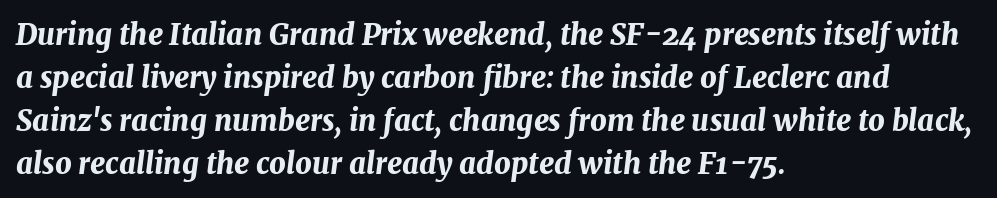
The image shows 29 px bold type, italic (leaning right); set left-aligned, normal line spacing (1.48x), normal letter spacing, not underlined; medium stroke contrast and a medium x-height.
